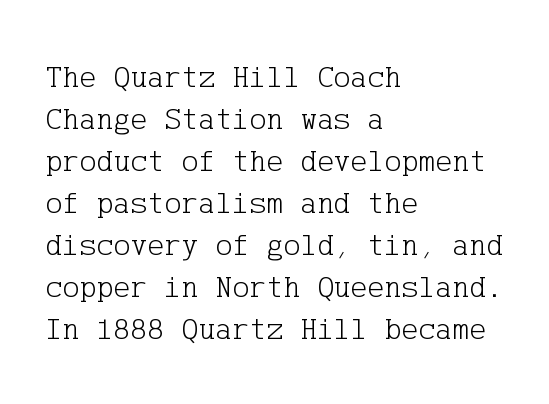
The image shows 32 px light serif type, upright; set left-aligned, normal line spacing (1.31x), normal letter spacing, not underlined; low stroke contrast and a medium x-height.
